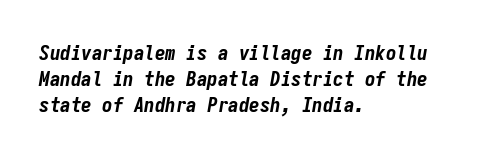
{"italic": "yes", "lean": "right", "slant_degrees": 9, "bold": "yes", "underline": "no", "align": "left", "line_spacing": "normal", "line_spacing_ratio": 1.25, "letter_spacing": "normal", "letter_spacing_em": 0.0, "glyph_px": 21}
